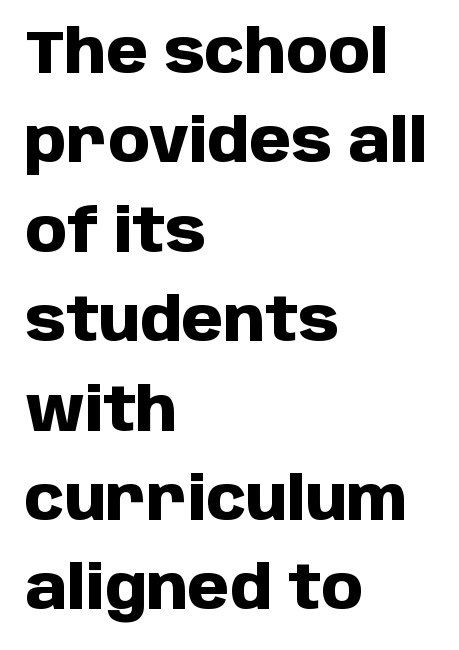
Q: Is the text bold? A: Yes.
Q: Is the text italic (slanted)? A: No, it is upright.
Q: Is the typeface a serif or a sans-serif typeface? A: Sans-serif.
Q: Is the text underlined? A: No.
Q: How is the paragraph aligned? A: Left-aligned.
Q: Is the spacing between letters normal or unusually wide? A: Normal.
Q: Is the spacing between lines tight, normal or loose? A: Normal.
Q: Width (condensed, normal, or wide)? A: Normal.
Q: Stroke contrast? A: Low.
Q: x-height? A: Large.
Q: Monospaced? A: No.
